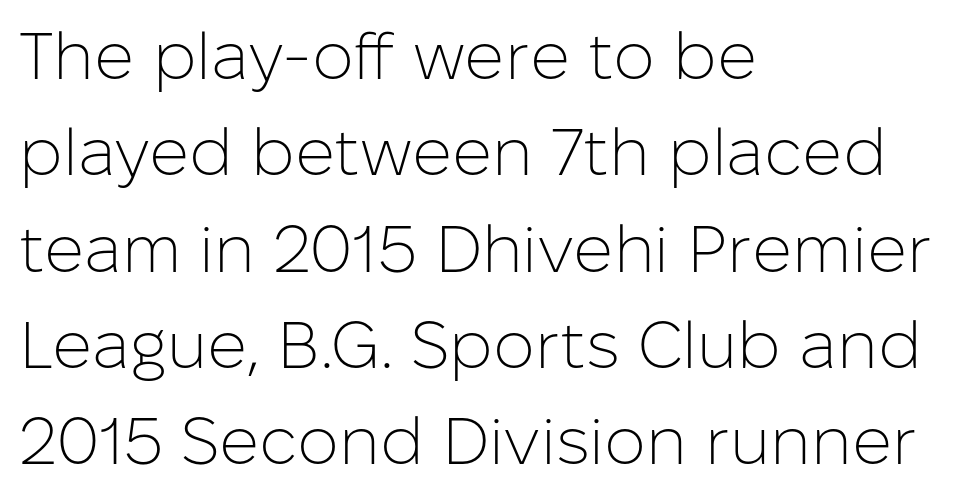
Q: Is the text bold? A: No.
Q: Is the text italic (slanted)? A: No, it is upright.
Q: Is the typeface a serif or a sans-serif typeface? A: Sans-serif.
Q: Is the text underlined? A: No.
Q: How is the paragraph aligned? A: Left-aligned.
Q: Is the spacing between letters normal or unusually wide? A: Normal.
Q: Is the spacing between lines tight, normal or loose? A: Normal.
Q: Width (condensed, normal, or wide)? A: Normal.
Q: Stroke contrast? A: Low.
Q: x-height? A: Medium.
Q: Monospaced? A: No.
